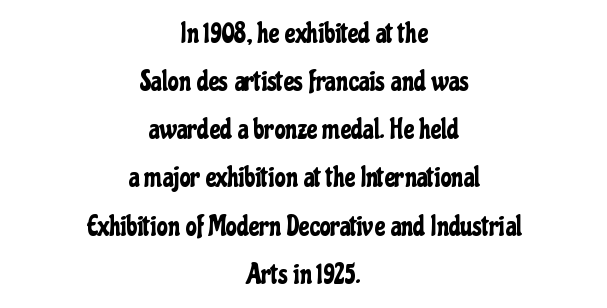
{"serif": "no", "italic": "no", "width": "condensed", "stroke_contrast": "low", "x_height": "medium", "monospaced": "no", "underline": "no", "align": "center", "line_spacing_ratio": 1.72, "letter_spacing": "normal", "letter_spacing_em": 0.0, "glyph_px": 28}
